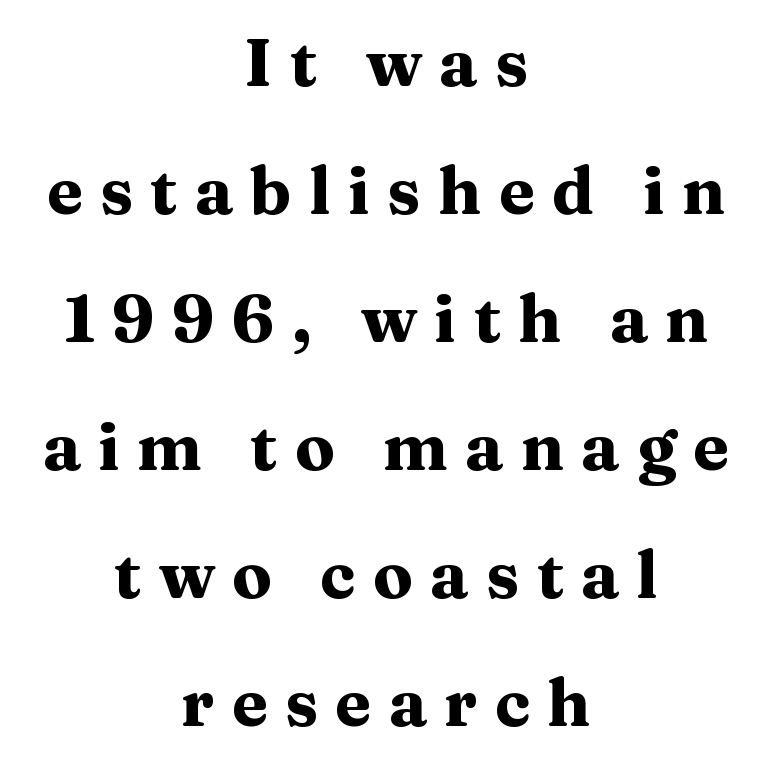
The image shows 66 px heavy, wide serif type, upright; set centered, loose line spacing (1.94x), unusually wide letter spacing (+0.26 em), not underlined; medium stroke contrast and a medium x-height.
